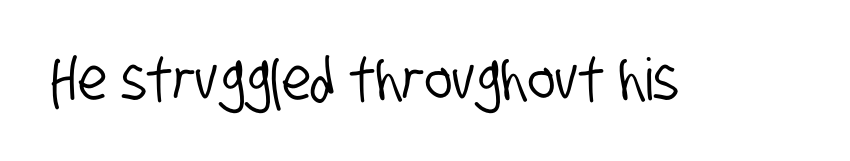
Spacing verdict: proportional, widths tailored to each character. Honestly, there is no underline to notice here at all. Nothing unusual about the tracking: characters are spaced as the font intends. This is sans-serif lettering, the kind often seen on screens and signage.
